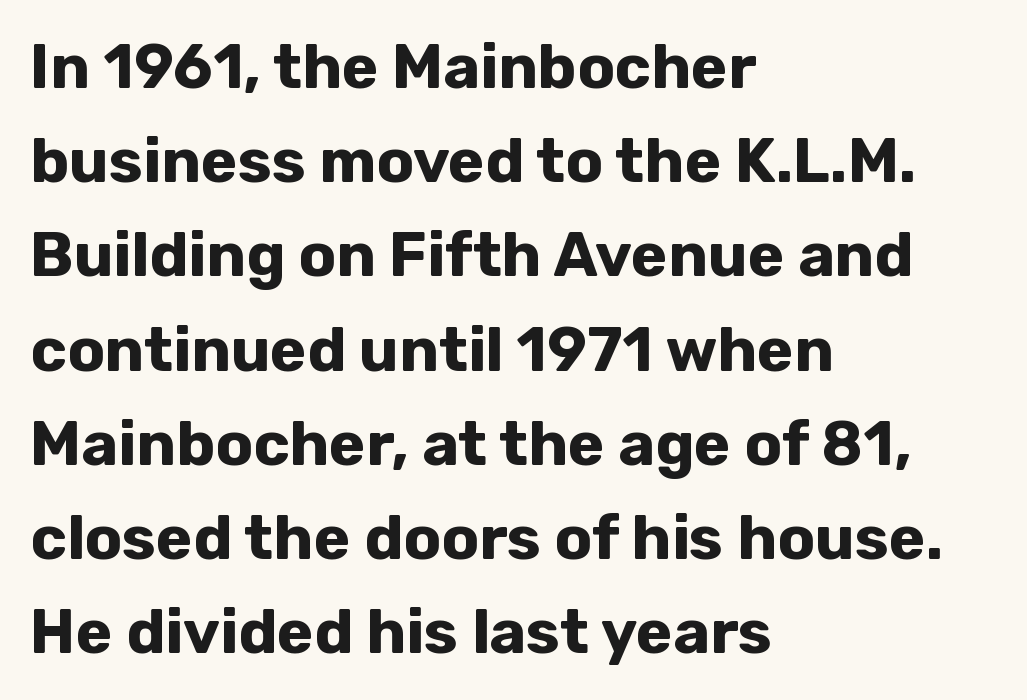
{"serif": "no", "italic": "no", "bold": "yes", "weight": "bold", "width": "normal", "stroke_contrast": "low", "x_height": "medium", "monospaced": "no", "underline": "no", "align": "left", "line_spacing": "normal", "line_spacing_ratio": 1.52, "letter_spacing": "normal", "letter_spacing_em": 0.0, "glyph_px": 62}
